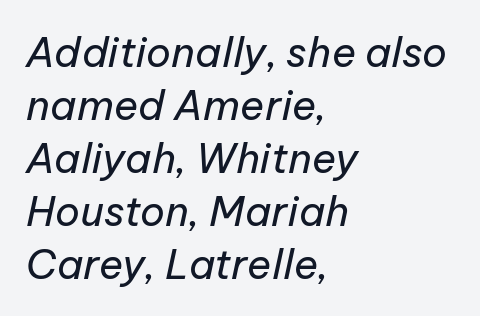
Notice how the stems are inclined rather than vertical — that's the hallmark of italics. Interline gaps are of average width in this sample. Do the characters align in a grid? No, the font is proportional. Anything drawn beneath the words? Only blank space. A typesetter would call this zero additional tracking.
